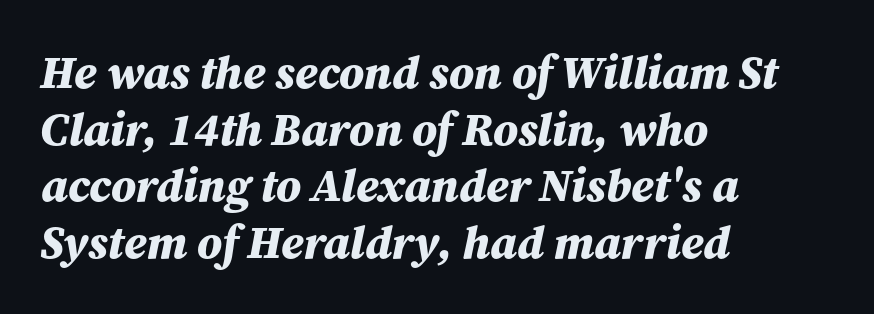
Q: Is the text bold? A: Yes.
Q: Is the text italic (slanted)? A: Yes, it leans right by about 12 degrees.
Q: Is the text underlined? A: No.
Q: How is the paragraph aligned? A: Left-aligned.
Q: Is the spacing between letters normal or unusually wide? A: Normal.
Q: Width (condensed, normal, or wide)? A: Normal.
Q: Stroke contrast? A: Medium.
Q: x-height? A: Medium.
Q: Monospaced? A: No.
